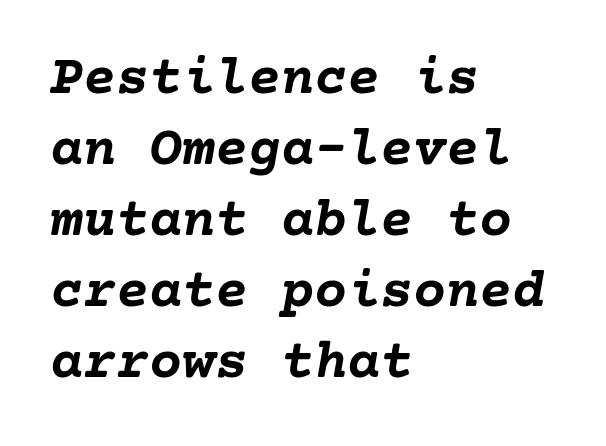
{"italic": "yes", "lean": "right", "slant_degrees": 10, "bold": "yes", "weight": "semibold", "width": "normal", "stroke_contrast": "low", "x_height": "medium", "underline": "no", "align": "left", "line_spacing": "normal", "line_spacing_ratio": 1.29, "letter_spacing": "normal", "letter_spacing_em": 0.0, "glyph_px": 55}
